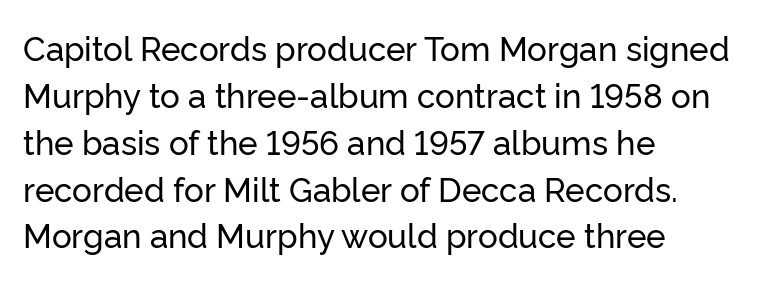
The baseline area is clear. Letterform terminals end flat and unadorned throughout the passage. The block of text has a typical density, with ordinary space between rows. Think of a printed novel: that variable character pitch is what you see here. In CSS terms this would be text-align: left. Ascenders rise straight up at ninety degrees.
